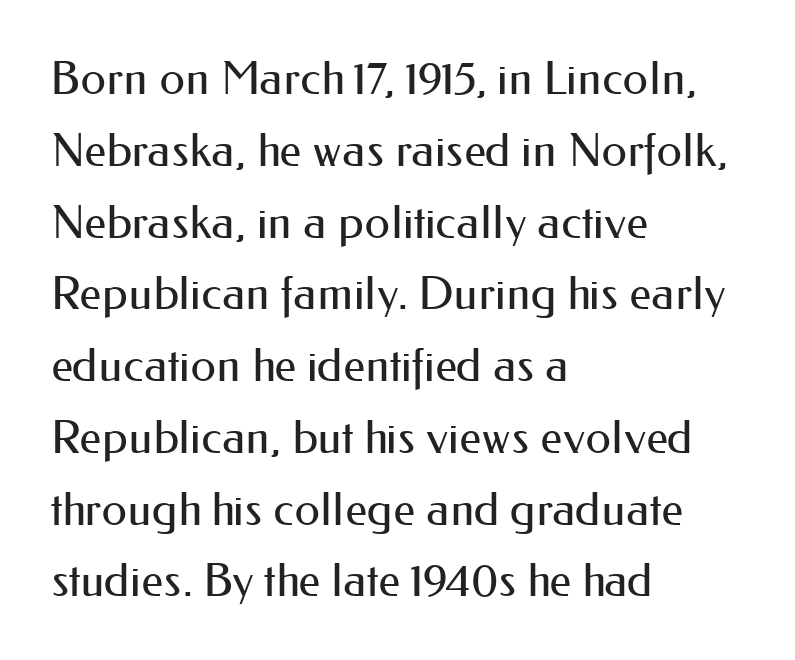
Q: Is the text bold? A: No.
Q: Is the text italic (slanted)? A: No, it is upright.
Q: Is the typeface a serif or a sans-serif typeface? A: Sans-serif.
Q: Is the text underlined? A: No.
Q: How is the paragraph aligned? A: Left-aligned.
Q: Is the spacing between letters normal or unusually wide? A: Normal.
Q: Is the spacing between lines tight, normal or loose? A: Normal.
Q: Width (condensed, normal, or wide)? A: Normal.
Q: Stroke contrast? A: Medium.
Q: x-height? A: Small.
Q: Monospaced? A: No.
